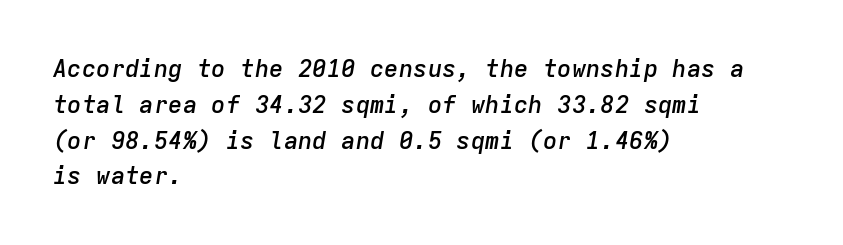
{"italic": "yes", "lean": "right", "slant_degrees": 9, "bold": "semi", "underline": "no", "align": "left", "line_spacing": "normal", "line_spacing_ratio": 1.49, "letter_spacing": "normal", "letter_spacing_em": 0.0, "glyph_px": 24}
